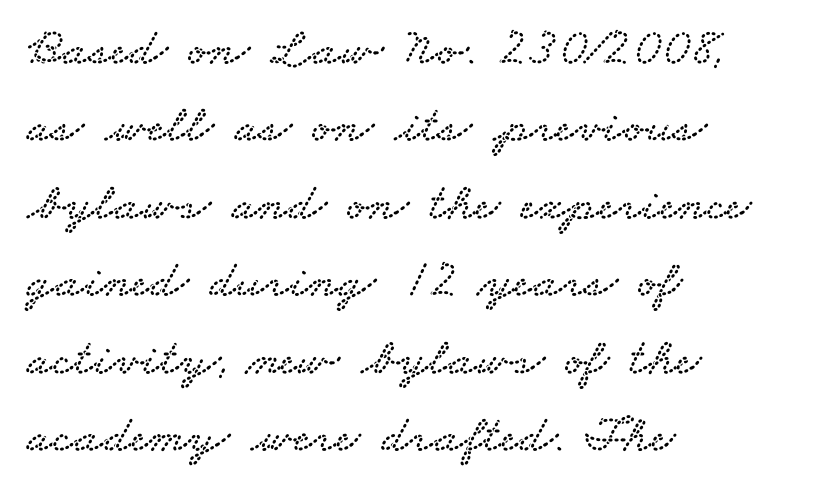
Q: Is the typeface a serif or a sans-serif typeface? A: Serif.
Q: Is the text underlined? A: No.
Q: How is the paragraph aligned? A: Left-aligned.
Q: Is the spacing between letters normal or unusually wide? A: Normal.
Q: Is the spacing between lines tight, normal or loose? A: Normal.
Q: Width (condensed, normal, or wide)? A: Wide.
Q: Stroke contrast? A: Low.
Q: x-height? A: Small.
Q: Monospaced? A: No.
